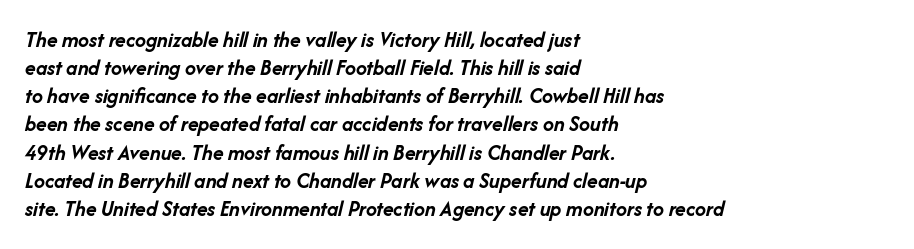
{"italic": "yes", "lean": "right", "slant_degrees": 14, "bold": "yes", "underline": "no", "align": "left", "line_spacing": "normal", "line_spacing_ratio": 1.28, "letter_spacing": "normal", "letter_spacing_em": 0.0, "glyph_px": 22}
